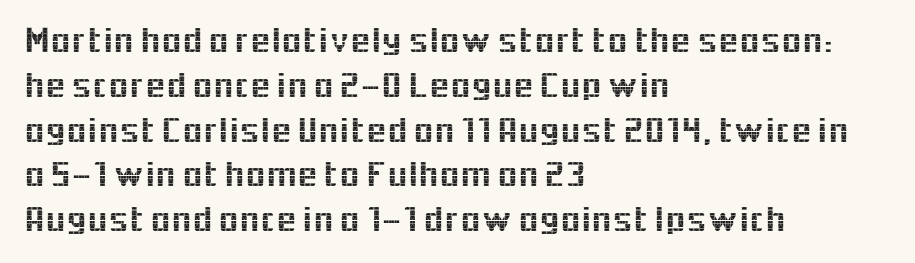
Q: Is the text italic (slanted)? A: No, it is upright.
Q: Is the typeface a serif or a sans-serif typeface? A: Sans-serif.
Q: Is the text underlined? A: No.
Q: How is the paragraph aligned? A: Left-aligned.
Q: Is the spacing between letters normal or unusually wide? A: Normal.
Q: Width (condensed, normal, or wide)? A: Normal.
Q: x-height? A: Medium.
Q: Monospaced? A: No.
